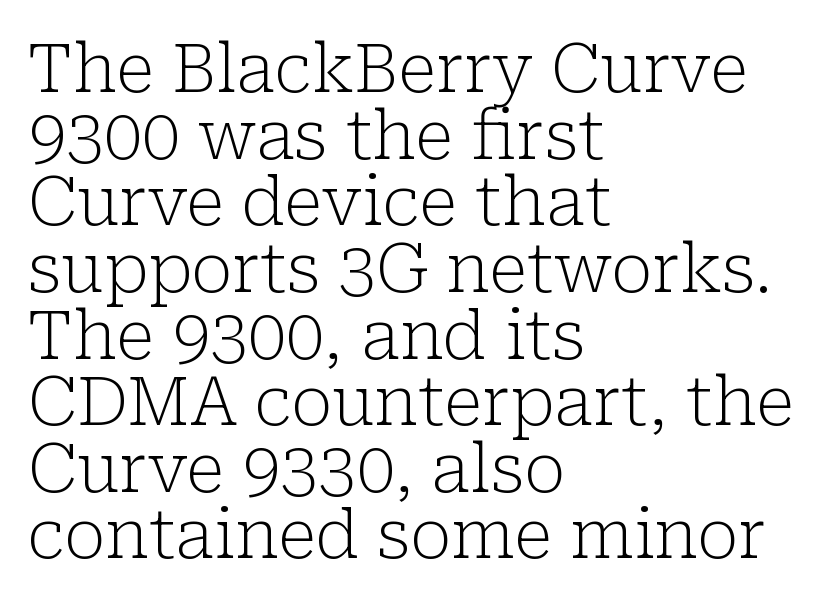
The image shows 68 px light serif type, upright; set left-aligned, tight line spacing (0.98x), normal letter spacing, not underlined; low stroke contrast and a medium x-height.
